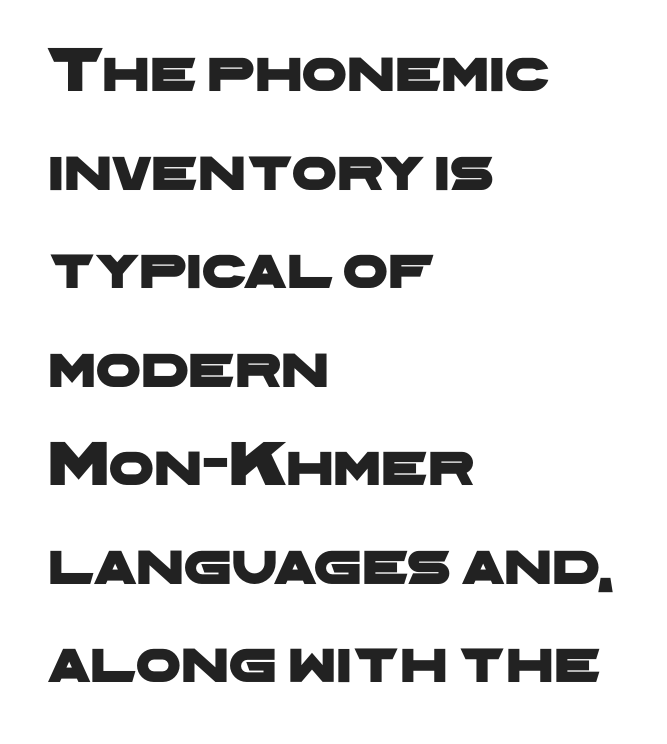
The image shows 64 px wide sans-serif type; set left-aligned, normal line spacing (1.54x), normal letter spacing, not underlined; low stroke contrast and a medium x-height.
